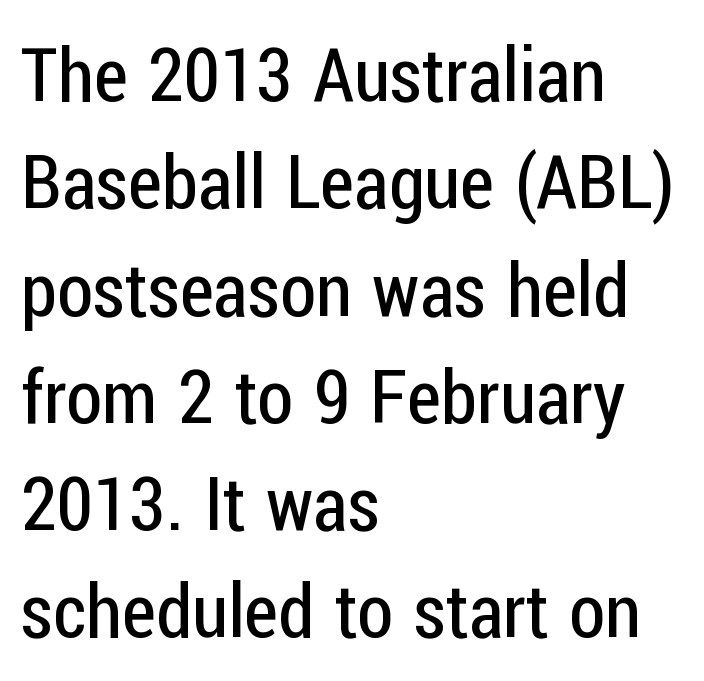
Font category for this specimen: sans-serif. Does the copy run flush right? No — it runs flush left. Character widths vary here, with narrow letters taking less room than wide ones. Compared with a typical body face, this is equally light or lighter still. This sample keeps an unexceptional amount of space between lines. The foot of each line stays bare and open.
